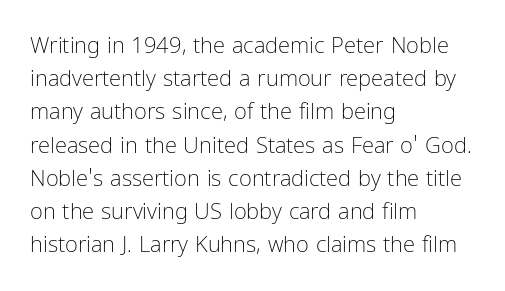
Q: Is the text bold? A: No.
Q: Is the text italic (slanted)? A: No, it is upright.
Q: Is the text underlined? A: No.
Q: How is the paragraph aligned? A: Left-aligned.
Q: Is the spacing between letters normal or unusually wide? A: Normal.
Q: Is the spacing between lines tight, normal or loose? A: Normal.
